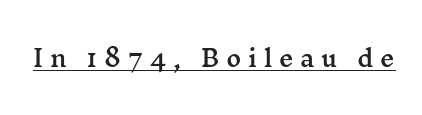
Q: Is the text italic (slanted)? A: No, it is upright.
Q: Is the text underlined? A: Yes.
Q: Is the spacing between letters normal or unusually wide? A: Unusually wide.
